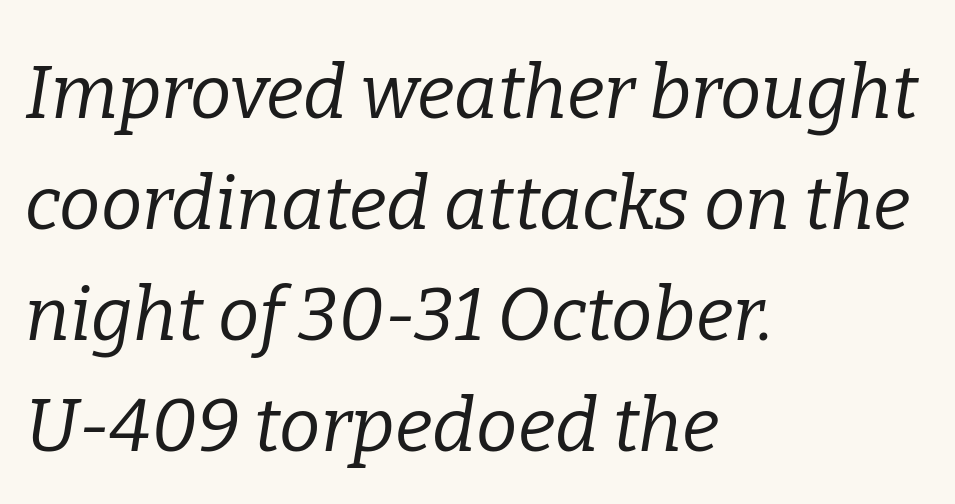
Q: Is the text bold? A: No.
Q: Is the text italic (slanted)? A: Yes, it leans right by about 9 degrees.
Q: Is the typeface a serif or a sans-serif typeface? A: Serif.
Q: Is the text underlined? A: No.
Q: How is the paragraph aligned? A: Left-aligned.
Q: Is the spacing between letters normal or unusually wide? A: Normal.
Q: Is the spacing between lines tight, normal or loose? A: Normal.
Q: Width (condensed, normal, or wide)? A: Normal.
Q: Stroke contrast? A: Low.
Q: x-height? A: Medium.
Q: Monospaced? A: No.
